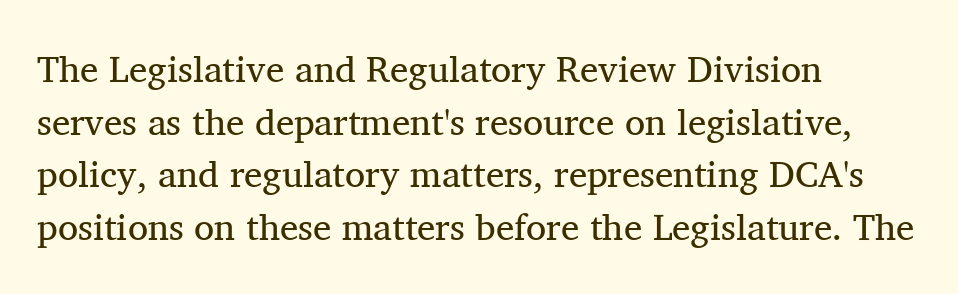
The image shows 37 px regular-weight serif type, upright; set left-aligned, normal line spacing (1.42x), normal letter spacing, not underlined; medium stroke contrast and a medium x-height.
